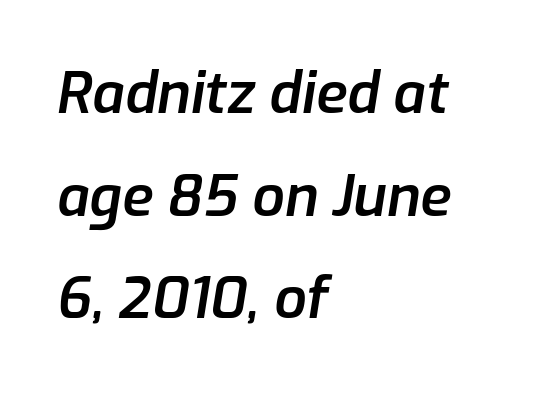
Q: Is the text bold? A: Semi-bold.
Q: Is the text italic (slanted)? A: Yes, it leans right by about 9 degrees.
Q: Is the text underlined? A: No.
Q: How is the paragraph aligned? A: Left-aligned.
Q: Is the spacing between letters normal or unusually wide? A: Normal.
Q: Width (condensed, normal, or wide)? A: Normal.
Q: Stroke contrast? A: Low.
Q: x-height? A: Medium.
Q: Monospaced? A: No.
